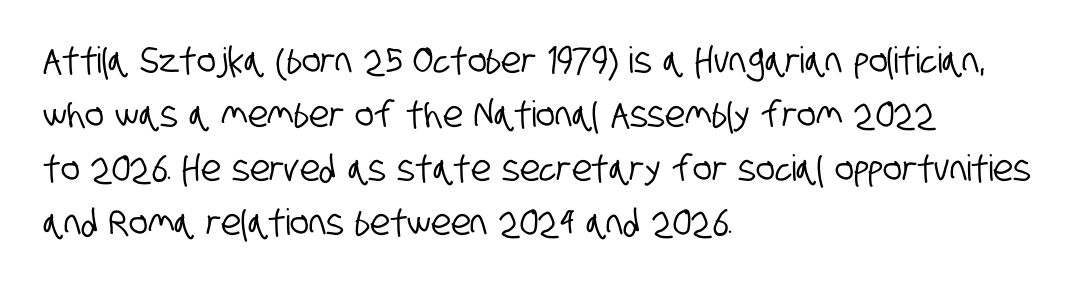
{"serif": "no", "width": "condensed", "stroke_contrast": "low", "x_height": "large", "monospaced": "no", "underline": "no", "align": "left", "line_spacing": "normal", "line_spacing_ratio": 1.5, "letter_spacing": "normal", "letter_spacing_em": 0.0, "glyph_px": 36}
